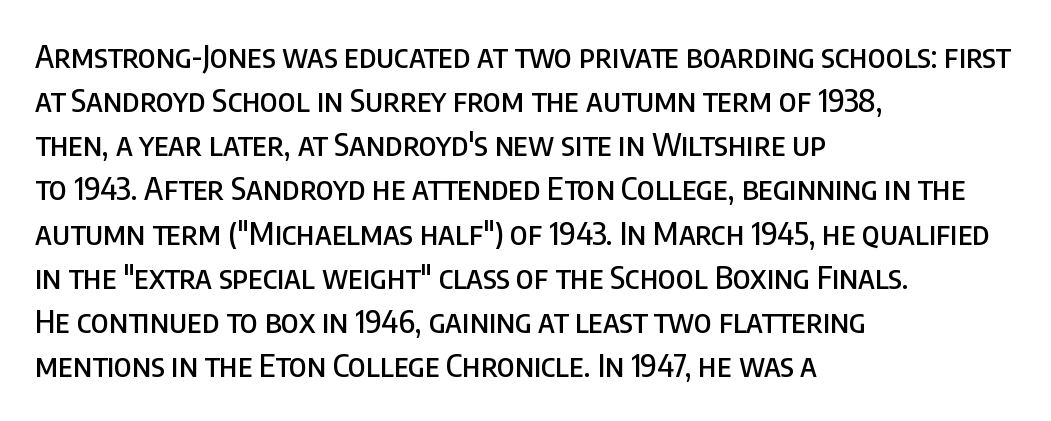
Q: Is the text italic (slanted)? A: No, it is upright.
Q: Is the typeface a serif or a sans-serif typeface? A: Sans-serif.
Q: Is the text underlined? A: No.
Q: How is the paragraph aligned? A: Left-aligned.
Q: Is the spacing between letters normal or unusually wide? A: Normal.
Q: Is the spacing between lines tight, normal or loose? A: Normal.
Q: Width (condensed, normal, or wide)? A: Condensed.
Q: Stroke contrast? A: Low.
Q: x-height? A: Large.
Q: Monospaced? A: No.
